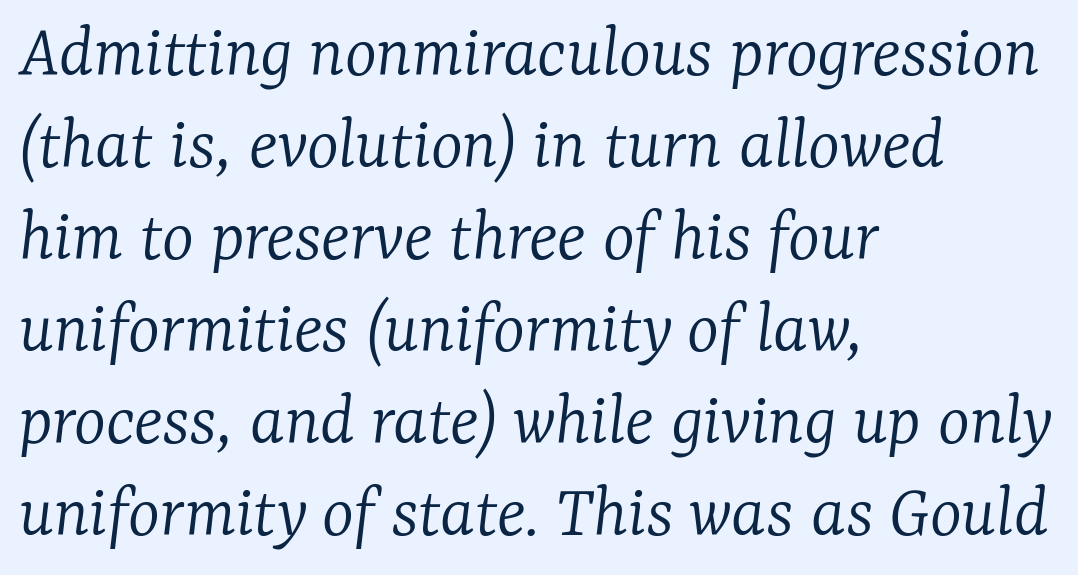
The image shows 76 px light serif type, italic (leaning right); set left-aligned, line spacing 1.21x, normal letter spacing, not underlined; low stroke contrast and a medium x-height.
